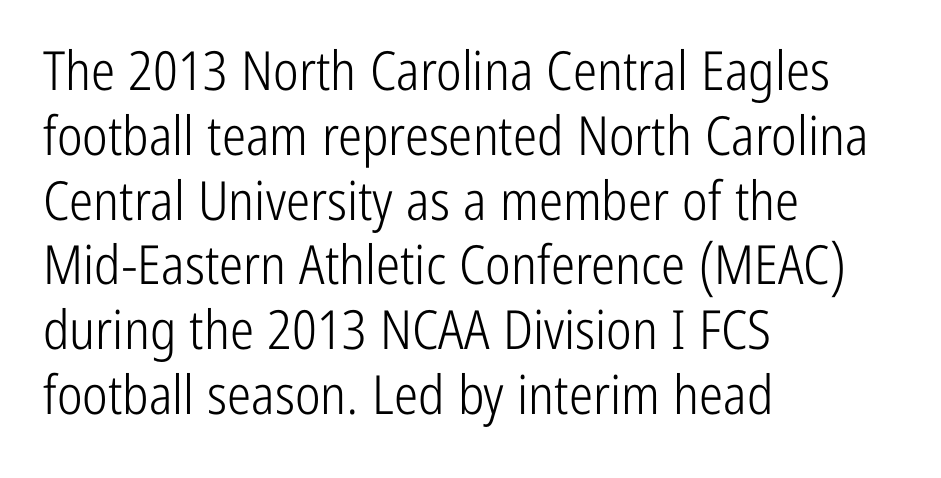
The image shows 54 px light, condensed sans-serif type, upright; set left-aligned, line spacing 1.2x, normal letter spacing, not underlined; low stroke contrast and a medium x-height.
